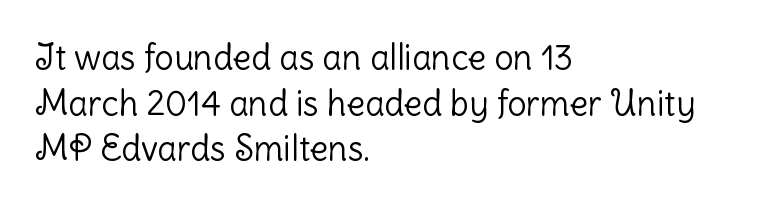
Q: Is the text bold? A: No.
Q: Is the text italic (slanted)? A: No, it is upright.
Q: Is the typeface a serif or a sans-serif typeface? A: Sans-serif.
Q: Is the text underlined? A: No.
Q: How is the paragraph aligned? A: Left-aligned.
Q: Is the spacing between letters normal or unusually wide? A: Normal.
Q: Is the spacing between lines tight, normal or loose? A: Normal.
Q: Width (condensed, normal, or wide)? A: Normal.
Q: Stroke contrast? A: Low.
Q: x-height? A: Medium.
Q: Monospaced? A: No.
